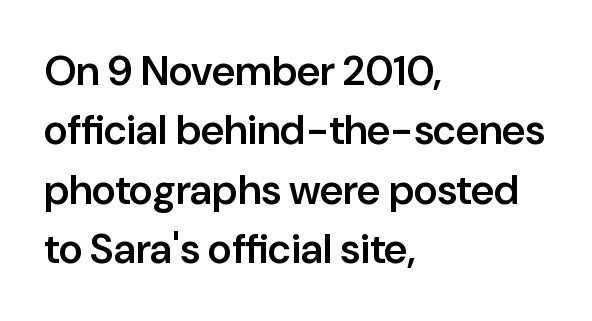
The image shows 41 px semibold sans-serif type, upright; set left-aligned, normal line spacing (1.45x), normal letter spacing, not underlined; low stroke contrast and a medium x-height.
